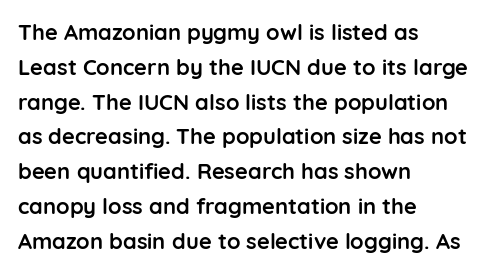
Q: Is the text bold? A: Yes.
Q: Is the text italic (slanted)? A: No, it is upright.
Q: Is the text underlined? A: No.
Q: How is the paragraph aligned? A: Left-aligned.
Q: Is the spacing between letters normal or unusually wide? A: Normal.
Q: Is the spacing between lines tight, normal or loose? A: Normal.
